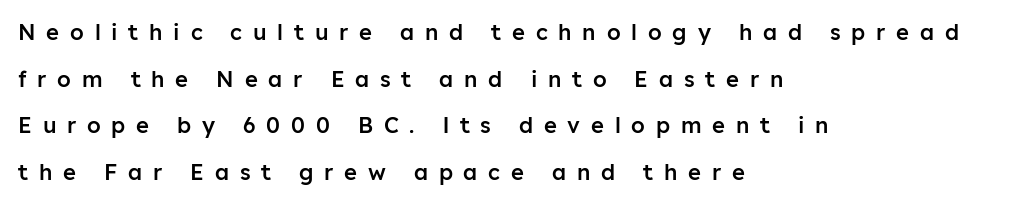
The image shows 22 px text type, upright; set left-aligned, loose line spacing (2.12x), unusually wide letter spacing (+0.49 em), not underlined.
